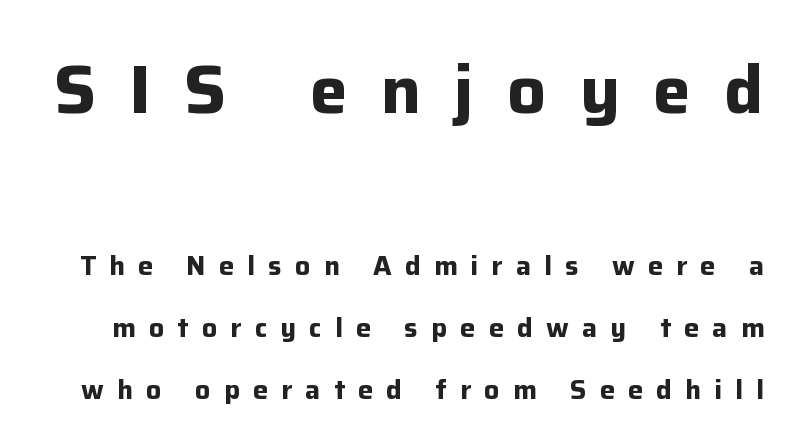
The image shows 68 px bold sans-serif type, upright; set loose line spacing (2.28x), unusually wide letter spacing (+0.49 em), not underlined; the first (top) block is 2.52x larger; low stroke contrast and a medium x-height.
